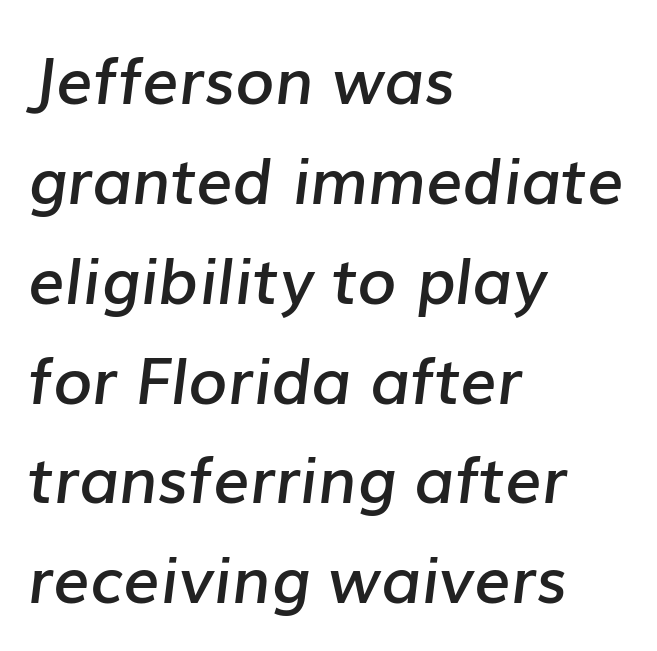
{"italic": "yes", "lean": "right", "slant_degrees": 7, "bold": "semi", "weight": "semibold", "width": "normal", "stroke_contrast": "low", "x_height": "medium", "monospaced": "no", "underline": "no", "align": "left", "line_spacing": "normal", "line_spacing_ratio": 1.56, "letter_spacing": "normal", "letter_spacing_em": 0.0, "glyph_px": 64}
